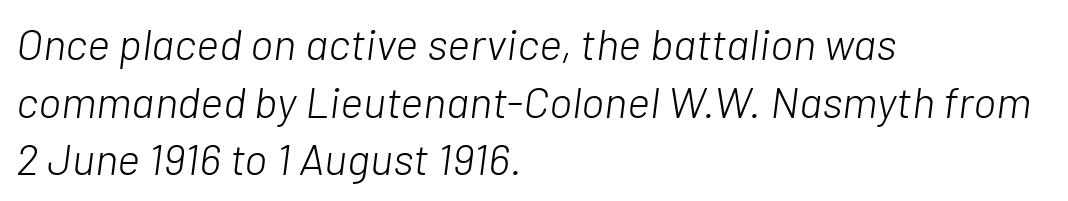
The image shows 44 px light type, italic (leaning right); set left-aligned, normal line spacing (1.31x), normal letter spacing, not underlined; low stroke contrast and a medium x-height.
